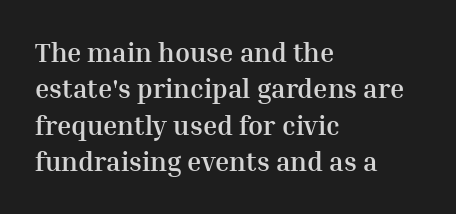
{"italic": "no", "bold": "yes", "underline": "no", "align": "left", "line_spacing": "normal", "line_spacing_ratio": 1.35, "letter_spacing": "normal", "letter_spacing_em": 0.0, "glyph_px": 27}
